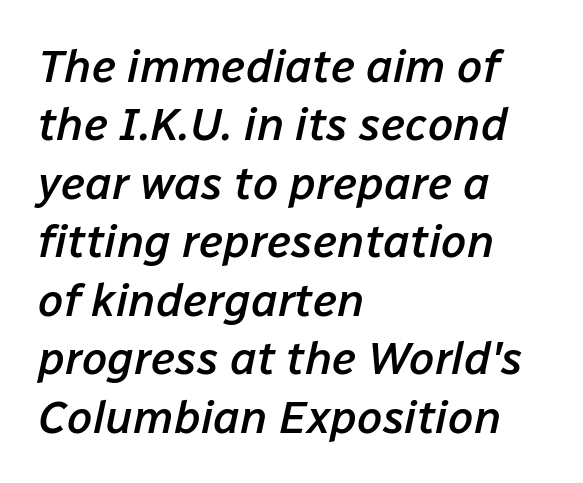
{"italic": "yes", "lean": "right", "slant_degrees": 12, "bold": "semi", "weight": "semibold", "width": "normal", "stroke_contrast": "low", "x_height": "medium", "monospaced": "no", "underline": "no", "align": "left", "line_spacing": "normal", "line_spacing_ratio": 1.27, "letter_spacing": "normal", "letter_spacing_em": 0.0, "glyph_px": 46}
